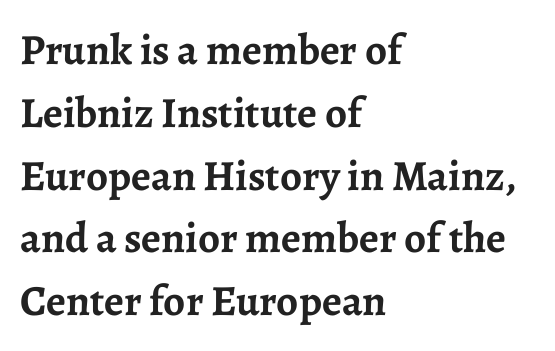
The image shows 43 px semibold serif type, upright; set left-aligned, normal line spacing (1.46x), normal letter spacing, not underlined; low stroke contrast and a medium x-height.
